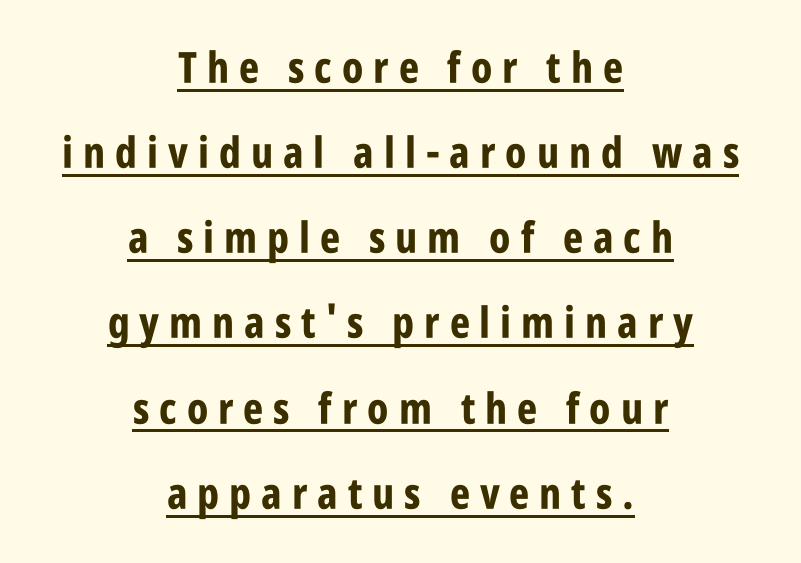
{"serif": "no", "italic": "no", "bold": "yes", "weight": "bold", "width": "condensed", "stroke_contrast": "low", "x_height": "large", "monospaced": "no", "underline": "yes", "align": "center", "line_spacing": "loose", "line_spacing_ratio": 1.98, "letter_spacing": "wide", "letter_spacing_em": 0.23, "glyph_px": 43}
